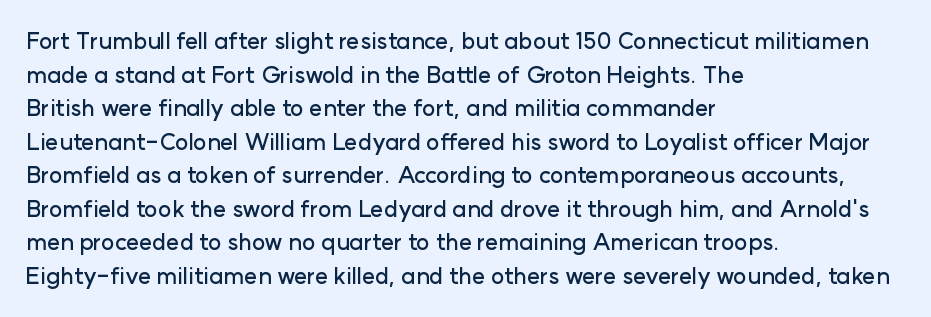
{"italic": "no", "underline": "no", "align": "left", "line_spacing": "normal", "line_spacing_ratio": 1.46, "letter_spacing": "normal", "letter_spacing_em": 0.0, "glyph_px": 23}
